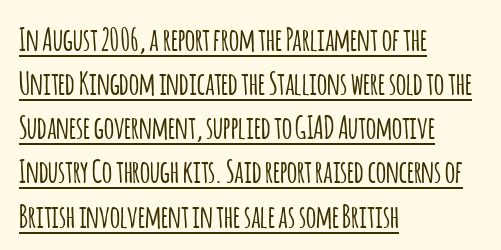
{"serif": "no", "italic": "no", "width": "condensed", "stroke_contrast": "low", "x_height": "large", "monospaced": "no", "underline": "yes", "align": "left", "line_spacing": "normal", "line_spacing_ratio": 1.38, "letter_spacing": "normal", "letter_spacing_em": 0.0, "glyph_px": 32}
